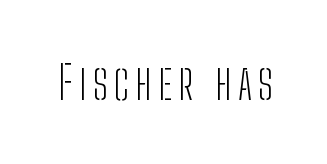
{"serif": "no", "italic": "no", "bold": "no", "weight": "light", "width": "condensed", "stroke_contrast": "low", "x_height": "medium", "monospaced": "no", "underline": "no", "glyph_px": 46}
